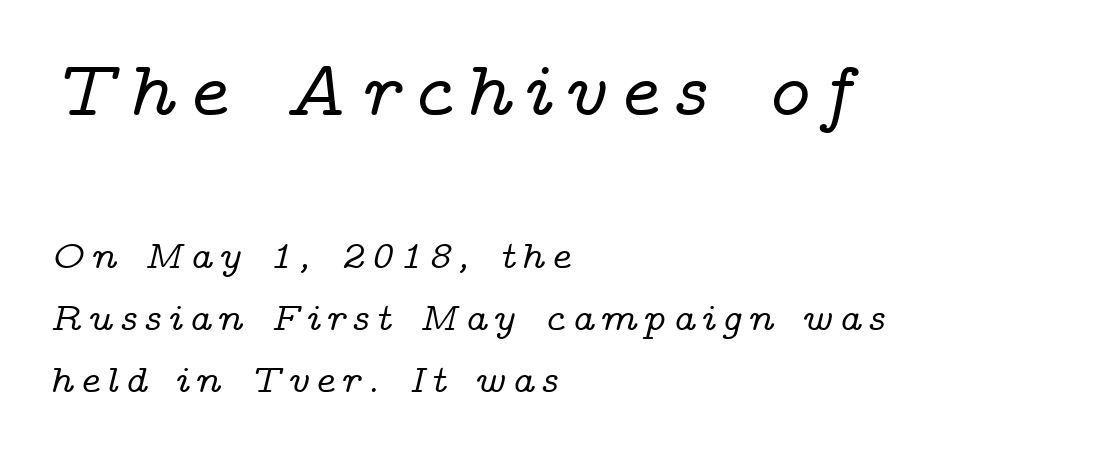
Looking at the ascenders, they clearly lean. Nobody drew a line under any word here. Size contrast runs from large at the top to small at the bottom. Look at the bottom of the vertical strokes: they flare into serifs here. The rag falls on the right side of this text block. Normally led — the rows are evenly, conventionally spaced.
